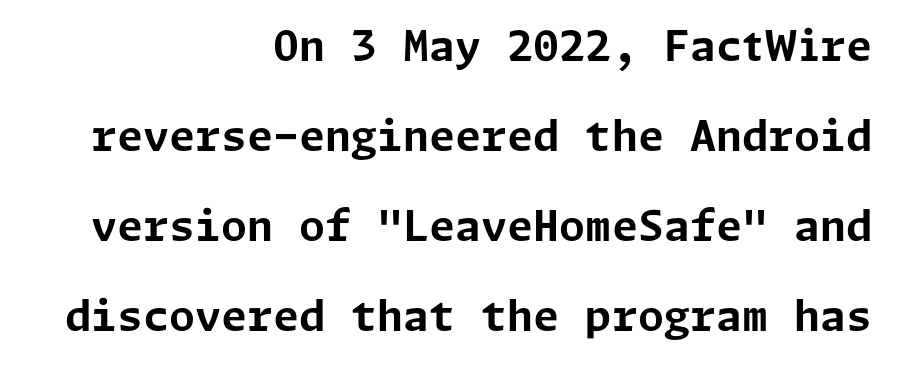
The image shows 42 px bold sans-serif type, upright; set right-aligned, loose line spacing (2.14x), normal letter spacing, not underlined; low stroke contrast and a medium x-height.
